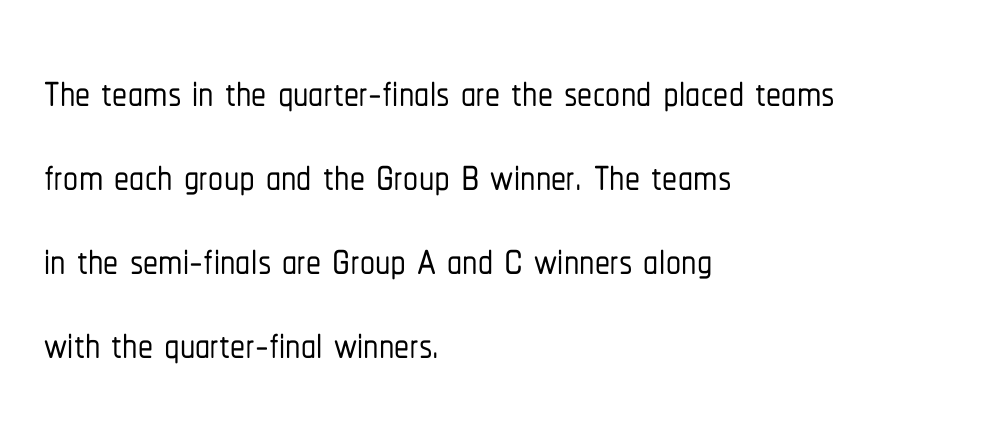
The image shows 60 px condensed sans-serif type, upright; set left-aligned, normal line spacing (1.4x), normal letter spacing, not underlined; low stroke contrast and a medium x-height.
